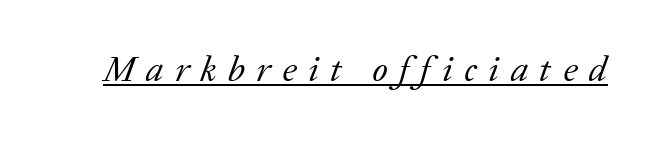
The image shows 36 px regular-weight serif type, italic (leaning right); set unusually wide letter spacing (+0.32 em), underlined; low stroke contrast and a medium x-height.
